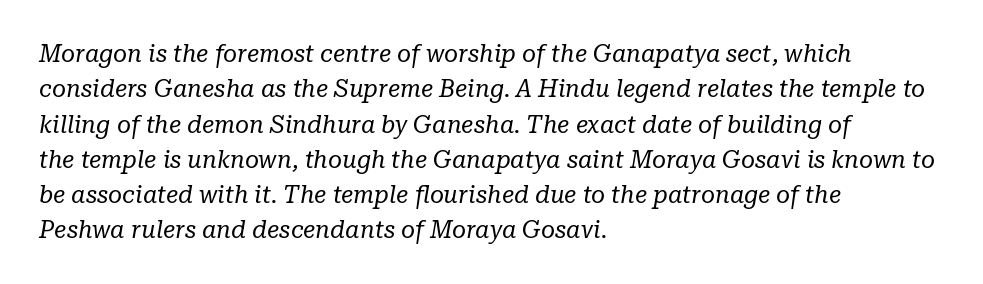
{"italic": "yes", "lean": "right", "slant_degrees": 10, "bold": "no", "underline": "no", "align": "left", "line_spacing": "normal", "line_spacing_ratio": 1.47, "letter_spacing": "normal", "letter_spacing_em": 0.0, "glyph_px": 24}
